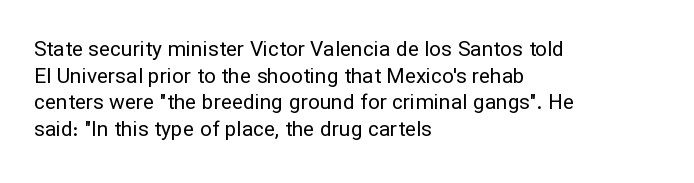
Q: Is the text bold? A: No.
Q: Is the text italic (slanted)? A: No, it is upright.
Q: Is the text underlined? A: No.
Q: How is the paragraph aligned? A: Left-aligned.
Q: Is the spacing between letters normal or unusually wide? A: Normal.
Q: Is the spacing between lines tight, normal or loose? A: Normal.
